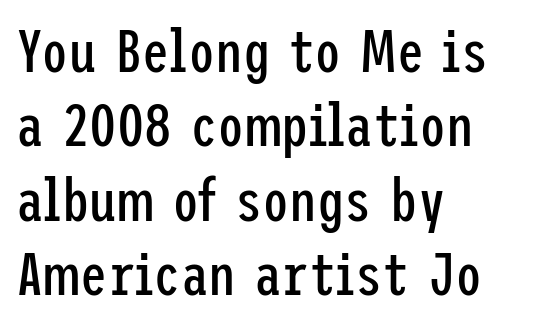
This sample uses an upright cut, with every glyph sitting square on the baseline. Characters follow at the spacing the type designer built in. No letter is thick-stroked: the sample isn't bold. Font category for this specimen: sans-serif. Typeset ragged right — the left edge is the straight one. Clear beneath every line of the passage.
